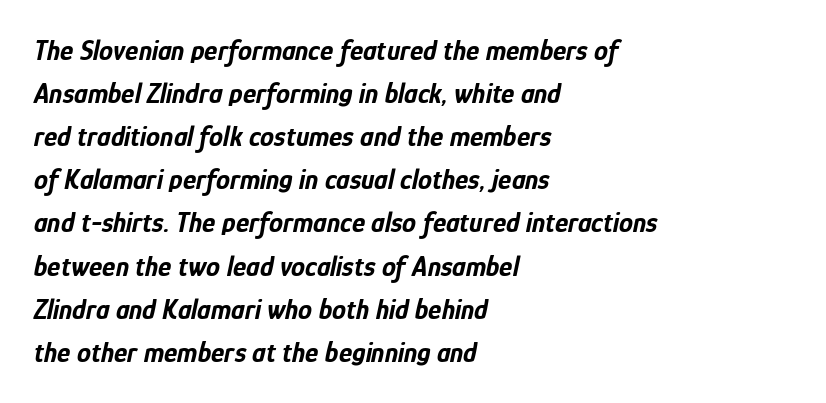
The space beneath each line is pristine and unruled. Character widths vary here, with narrow letters taking less room than wide ones. Students, this is bold: see how much ink each stroke carries. All the whitespace from short lines collects on the right.
